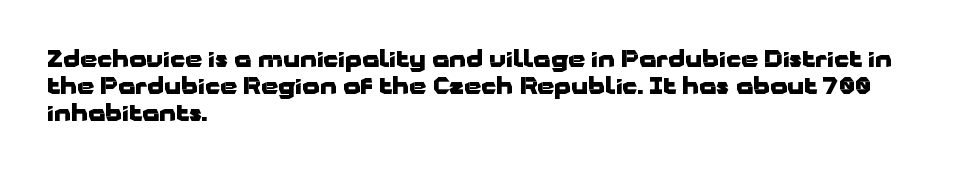
The image shows 22 px bold type, upright; set left-aligned, line spacing 1.22x, normal letter spacing, not underlined.
